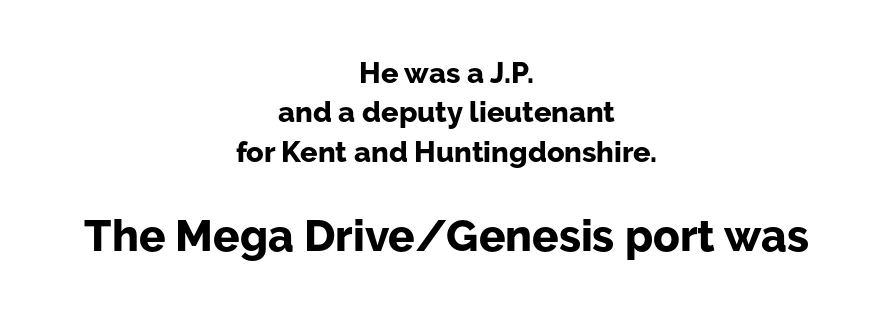
The image shows 44 px bold sans-serif type, upright; set centered, normal line spacing (1.36x), normal letter spacing, not underlined; the second (bottom) block is 1.52x larger; low stroke contrast and a medium x-height.
